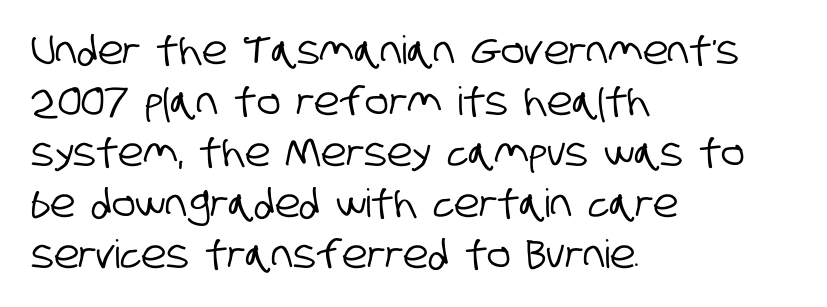
Honestly, the letter spacing is just normal — you wouldn't notice it. A classic flush-left, rag-right setting is used for this passage. The designer left line spacing at the default. The rendering uses natural spacing where letterforms have individual widths. The typeface chosen for these lines omits serifs. Each row of text sits above clean, open space.
